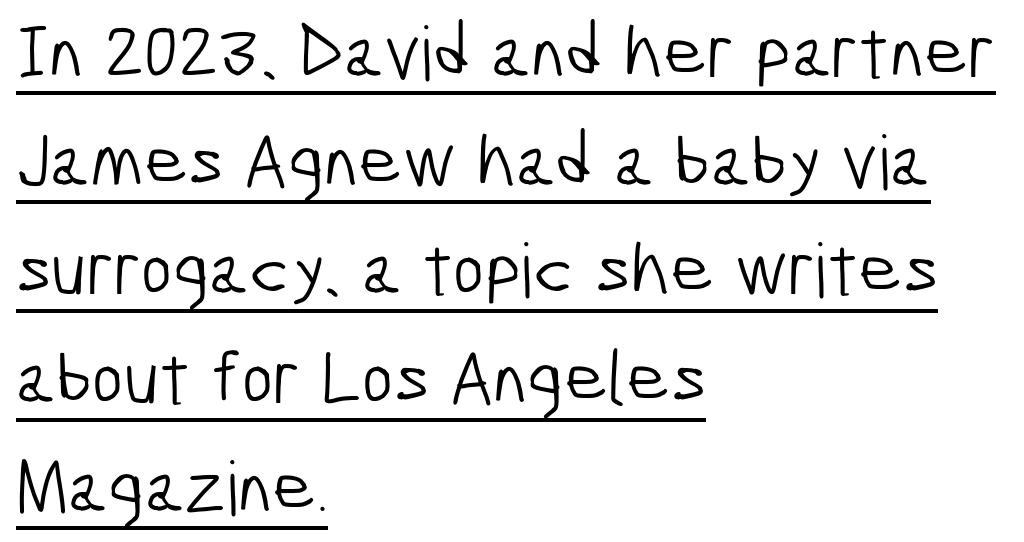
{"serif": "no", "bold": "no", "weight": "light", "width": "condensed", "stroke_contrast": "low", "x_height": "medium", "monospaced": "no", "underline": "yes", "align": "left", "line_spacing": "normal", "line_spacing_ratio": 1.45, "letter_spacing": "normal", "letter_spacing_em": 0.0, "glyph_px": 75}
